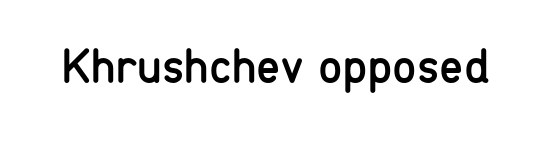
The image shows 49 px regular-weight, condensed sans-serif type, upright; set normal letter spacing, not underlined; low stroke contrast and a medium x-height.
